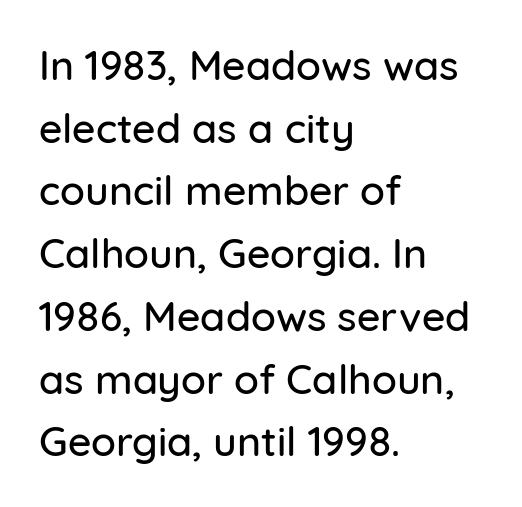
Q: Is the text italic (slanted)? A: No, it is upright.
Q: Is the typeface a serif or a sans-serif typeface? A: Sans-serif.
Q: Is the text underlined? A: No.
Q: How is the paragraph aligned? A: Left-aligned.
Q: Is the spacing between letters normal or unusually wide? A: Normal.
Q: Is the spacing between lines tight, normal or loose? A: Normal.
Q: Width (condensed, normal, or wide)? A: Normal.
Q: Stroke contrast? A: Low.
Q: x-height? A: Medium.
Q: Monospaced? A: No.
